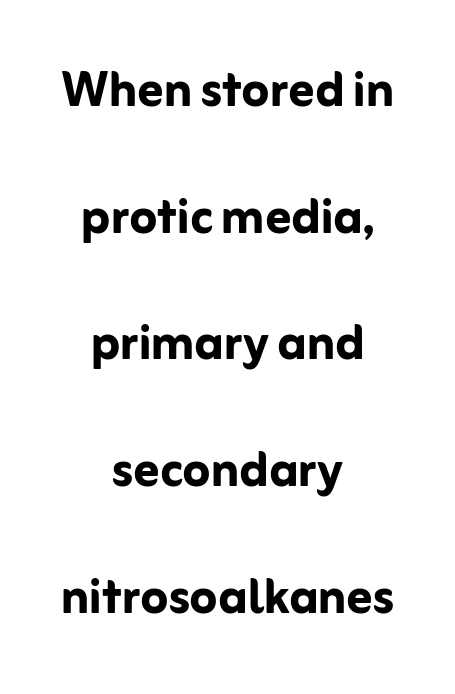
Q: Is the text bold? A: Yes.
Q: Is the text italic (slanted)? A: No, it is upright.
Q: Is the typeface a serif or a sans-serif typeface? A: Sans-serif.
Q: Is the text underlined? A: No.
Q: How is the paragraph aligned? A: Centered.
Q: Is the spacing between letters normal or unusually wide? A: Normal.
Q: Is the spacing between lines tight, normal or loose? A: Loose.
Q: Width (condensed, normal, or wide)? A: Normal.
Q: Stroke contrast? A: Low.
Q: x-height? A: Medium.
Q: Monospaced? A: No.
